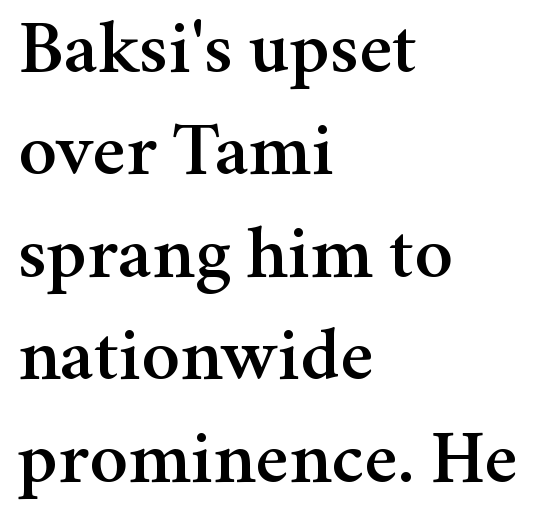
Q: Is the text italic (slanted)? A: No, it is upright.
Q: Is the typeface a serif or a sans-serif typeface? A: Serif.
Q: Is the text underlined? A: No.
Q: How is the paragraph aligned? A: Left-aligned.
Q: Is the spacing between letters normal or unusually wide? A: Normal.
Q: Is the spacing between lines tight, normal or loose? A: Normal.
Q: Width (condensed, normal, or wide)? A: Normal.
Q: Stroke contrast? A: Medium.
Q: x-height? A: Medium.
Q: Monospaced? A: No.
